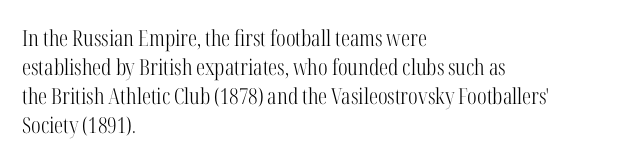
The image shows 22 px text type, upright; set left-aligned, normal line spacing (1.32x), normal letter spacing, not underlined.
